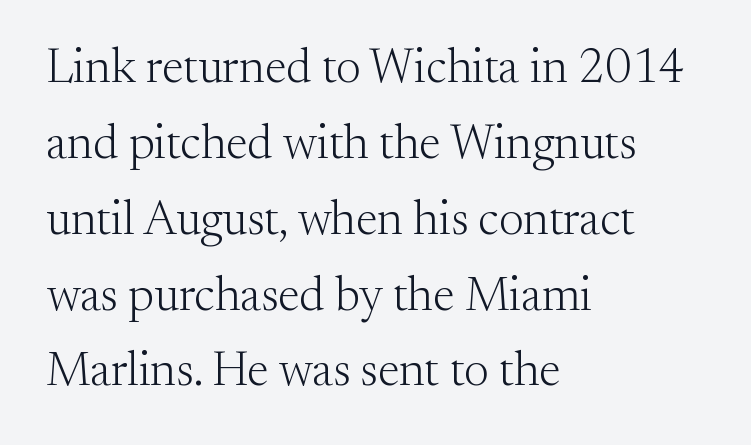
{"serif": "yes", "italic": "no", "bold": "no", "weight": "light", "width": "normal", "stroke_contrast": "medium", "x_height": "small", "monospaced": "no", "underline": "no", "align": "left", "line_spacing": "normal", "line_spacing_ratio": 1.58, "letter_spacing": "normal", "letter_spacing_em": 0.0, "glyph_px": 48}
